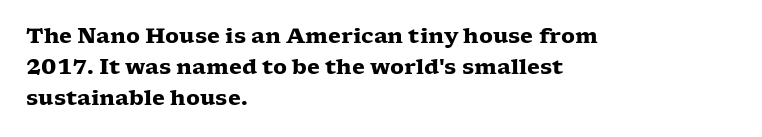
These lines keep a tight, regular rhythm from letter to letter. The typesetting leans heavy: a genuine bold. Line beginnings align vertically; line endings do not. If you drew a line through each stem, it would be perfectly vertical. Letters rest on an invisible, unmarked baseline.
